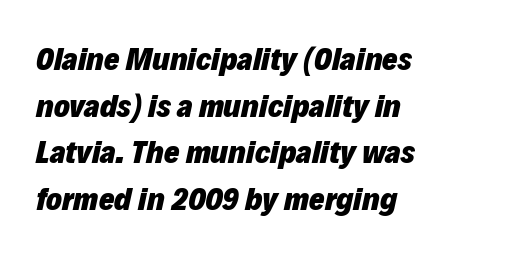
The passage shown is not underscored anywhere. Does the lettering tilt? It does — this is italic. Each letter keeps its own natural width here, so spacing adapts to shape. The horizontal fit of the characters is conventional and even. This sample is left-justified, so line endings fall wherever the words run out.
